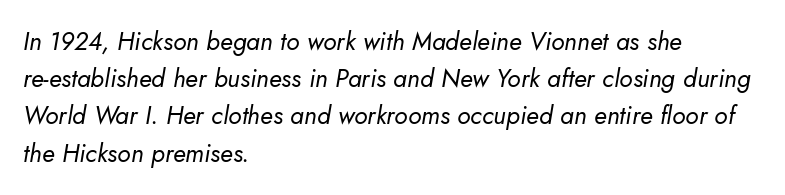
Q: Is the text bold? A: No.
Q: Is the text italic (slanted)? A: Yes, it leans right by about 5 degrees.
Q: Is the text underlined? A: No.
Q: How is the paragraph aligned? A: Left-aligned.
Q: Is the spacing between letters normal or unusually wide? A: Normal.
Q: Is the spacing between lines tight, normal or loose? A: Normal.
